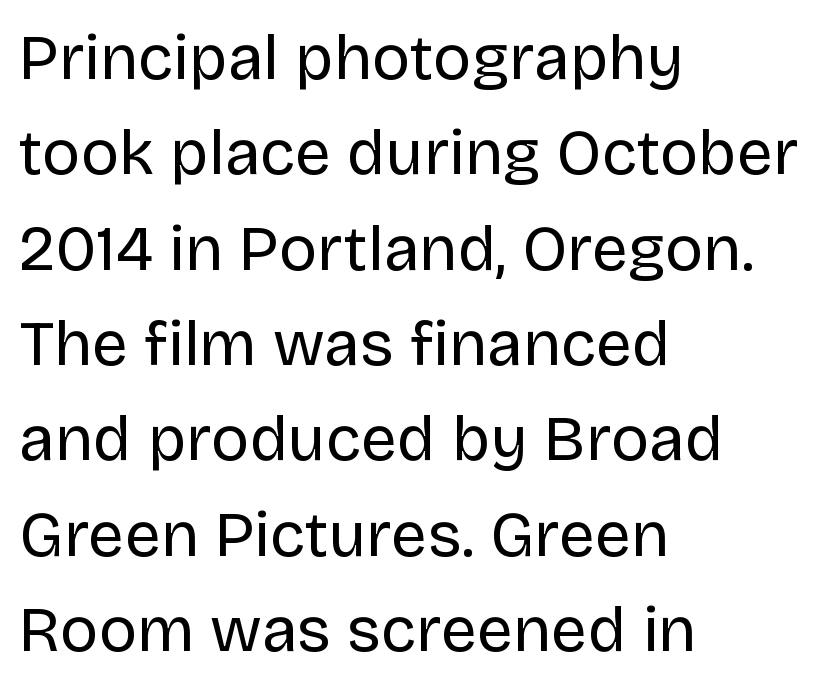
{"serif": "no", "italic": "no", "bold": "no", "weight": "regular", "width": "normal", "stroke_contrast": "low", "x_height": "large", "monospaced": "no", "underline": "no", "align": "left", "line_spacing": "normal", "line_spacing_ratio": 1.49, "letter_spacing": "normal", "letter_spacing_em": 0.0, "glyph_px": 64}
